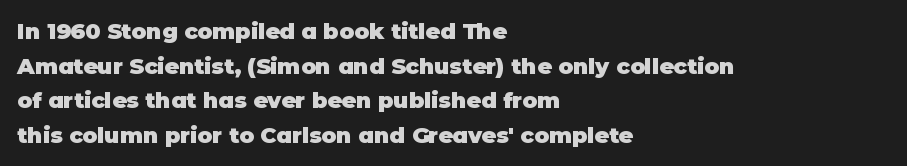
Q: Is the text bold? A: Yes.
Q: Is the text italic (slanted)? A: No, it is upright.
Q: Is the text underlined? A: No.
Q: How is the paragraph aligned? A: Left-aligned.
Q: Is the spacing between letters normal or unusually wide? A: Normal.
Q: Is the spacing between lines tight, normal or loose? A: Normal.
